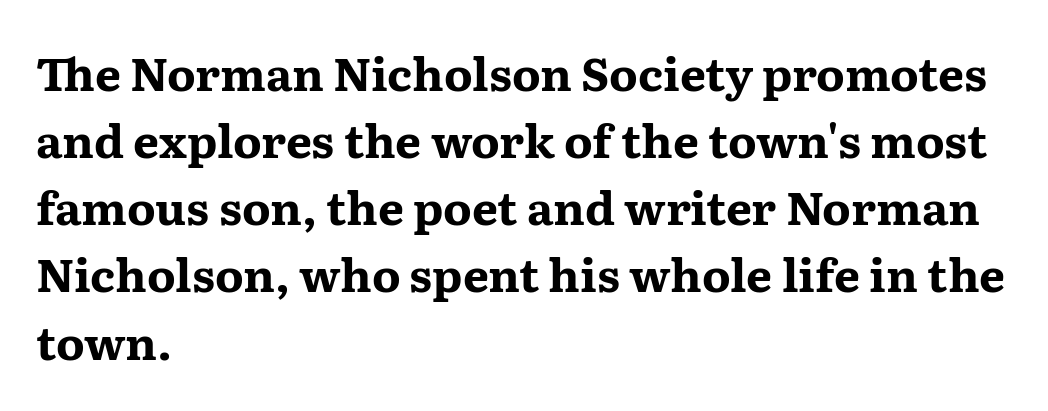
Letters rest on an invisible, unmarked baseline. These lines are rendered in a variable-pitch font. How would I describe the line gaps? Plain and ordinary. Leftover space on each line is placed entirely after the last word. Is there any slant? The stems are plumb.
